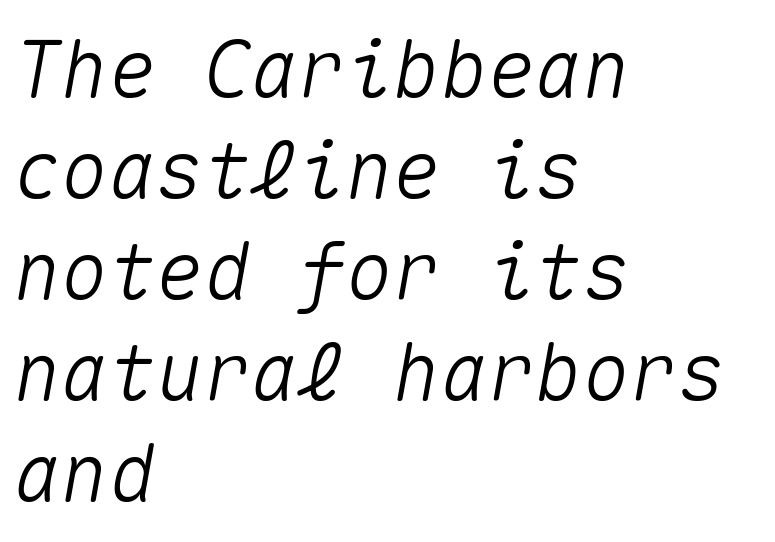
The image shows 79 px text type, italic (leaning right), monospaced; set left-aligned, normal line spacing (1.28x), normal letter spacing, not underlined; medium stroke contrast and a medium x-height.
